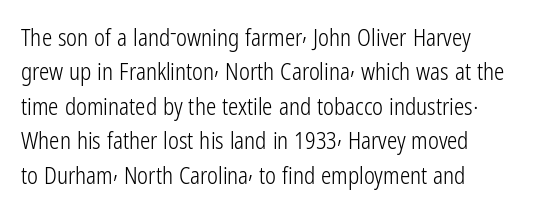
Q: Is the text bold? A: No.
Q: Is the text italic (slanted)? A: No, it is upright.
Q: Is the text underlined? A: No.
Q: How is the paragraph aligned? A: Left-aligned.
Q: Is the spacing between letters normal or unusually wide? A: Normal.
Q: Is the spacing between lines tight, normal or loose? A: Normal.
